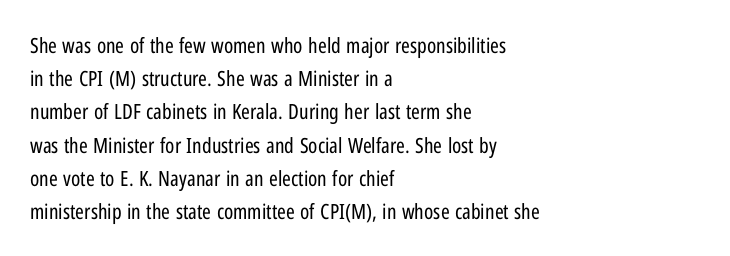
The image shows 21 px text type, upright; set left-aligned, normal line spacing (1.58x), normal letter spacing, not underlined.
